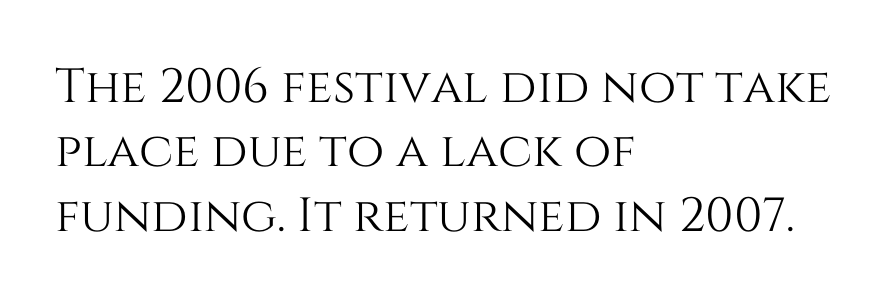
The passage shown is not underscored anywhere. Italic? Not at all — the glyphs are vertical. Is this a fixed-width face? No — the glyphs have proportional, varying widths. The block of text has a typical density, with ordinary space between rows. How are the letters spaced? Ordinarily, with no added tracking.
